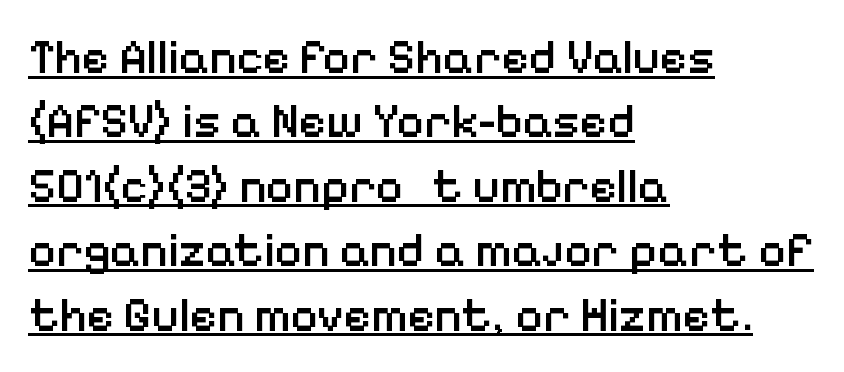
{"serif": "no", "italic": "no", "bold": "semi", "weight": "semibold", "width": "normal", "stroke_contrast": "low", "x_height": "medium", "monospaced": "no", "underline": "yes", "align": "left", "line_spacing": "normal", "line_spacing_ratio": 1.37, "letter_spacing": "normal", "letter_spacing_em": 0.0, "glyph_px": 47}
